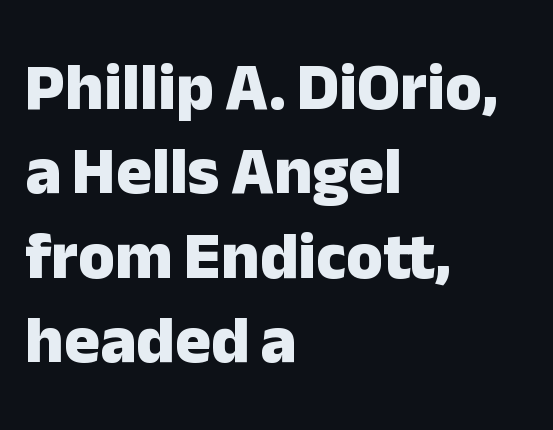
Caption: standard tracking, unaltered. Caption: bold face, heavy strokes. Interline gaps are of average width in this sample. Do the characters align in a grid? No, the font is proportional. The characters display no serif detailing; their extremities are plain. The ragged edge is on the right, which tells us the setting is flush left.
